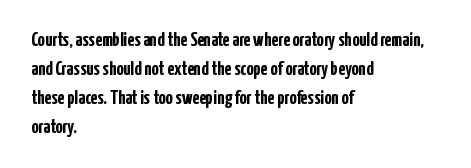
{"italic": "no", "bold": "yes", "underline": "no", "align": "left", "line_spacing": "normal", "line_spacing_ratio": 1.45, "letter_spacing": "normal", "letter_spacing_em": 0.0, "glyph_px": 20}
